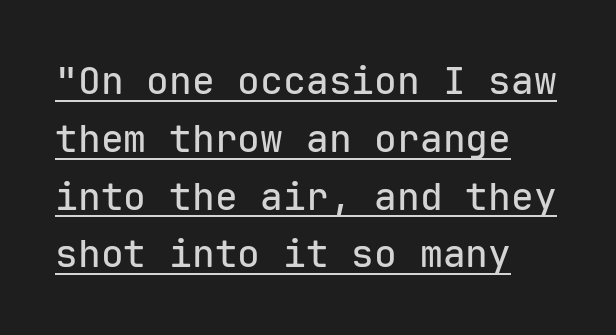
The lettering holds an erect, upright posture throughout. Spacing verdict: monospaced, one width for all characters. Vertically, the passage feels balanced, rows spaced as you'd expect. This sample carries an underscore along the baseline area. Here the glyphs are tracked normally, forming tight word shapes. Note: no serifs on the glyphs.
